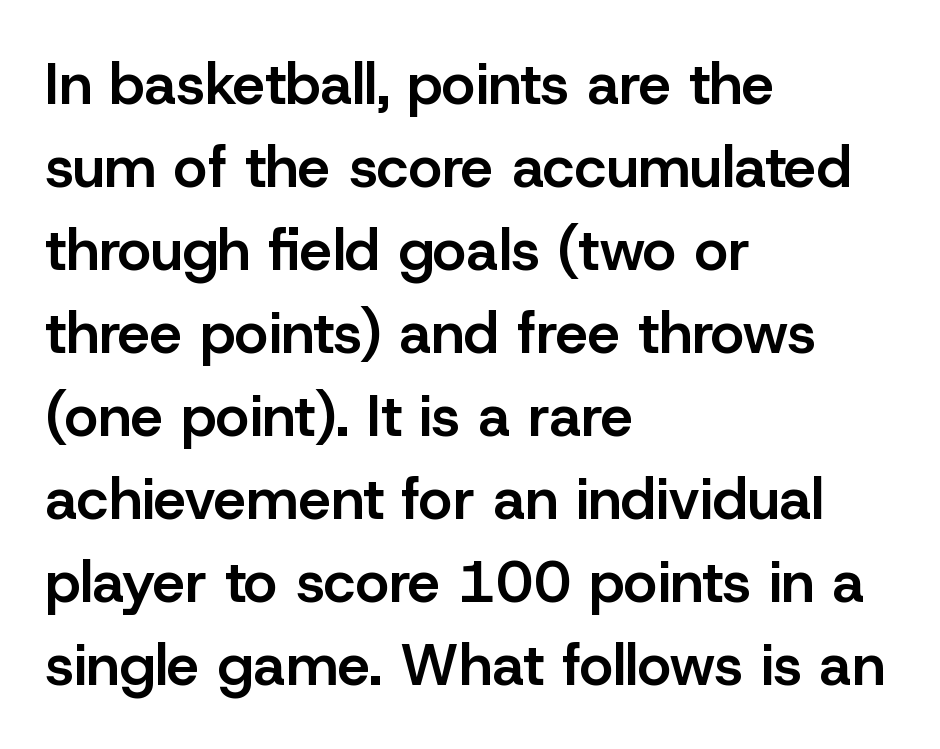
The image shows 58 px semibold sans-serif type, upright; set left-aligned, normal line spacing (1.43x), normal letter spacing, not underlined; low stroke contrast and a medium x-height.
